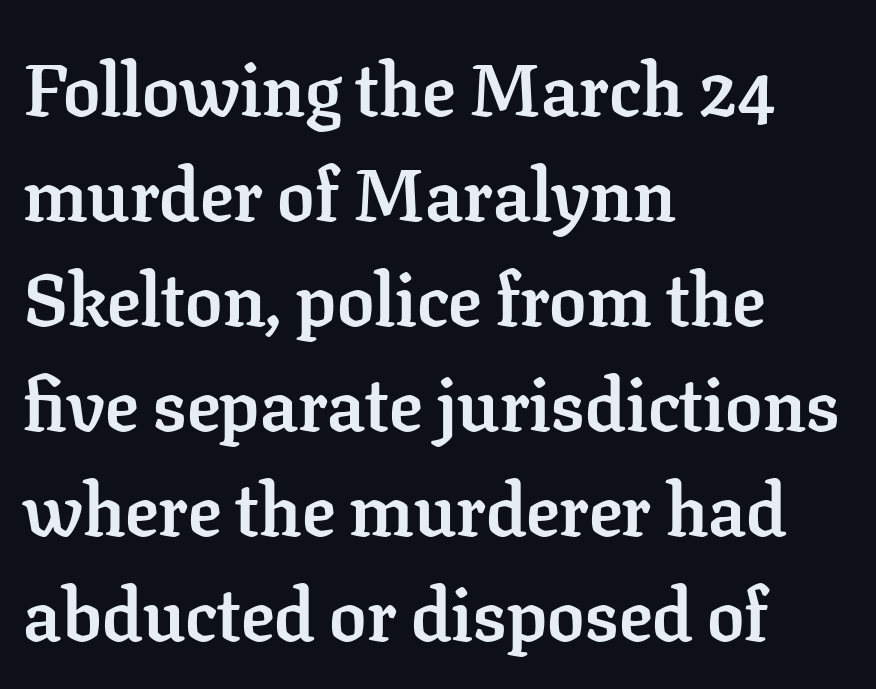
Q: Is the text bold? A: Yes.
Q: Is the text italic (slanted)? A: No, it is upright.
Q: Is the typeface a serif or a sans-serif typeface? A: Serif.
Q: Is the text underlined? A: No.
Q: How is the paragraph aligned? A: Left-aligned.
Q: Is the spacing between letters normal or unusually wide? A: Normal.
Q: Is the spacing between lines tight, normal or loose? A: Normal.
Q: Width (condensed, normal, or wide)? A: Normal.
Q: Stroke contrast? A: Low.
Q: x-height? A: Medium.
Q: Monospaced? A: No.
